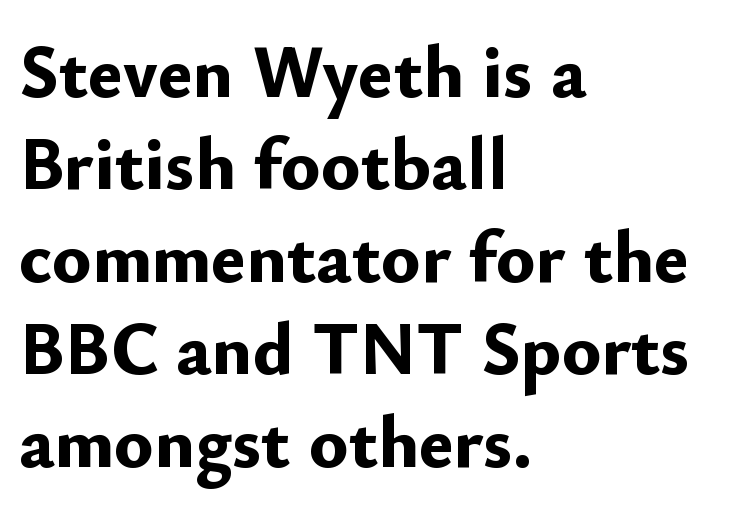
{"serif": "no", "italic": "no", "bold": "yes", "weight": "bold", "width": "normal", "stroke_contrast": "low", "x_height": "small", "monospaced": "no", "underline": "no", "align": "left", "line_spacing": "normal", "line_spacing_ratio": 1.25, "letter_spacing": "normal", "letter_spacing_em": 0.0, "glyph_px": 74}
